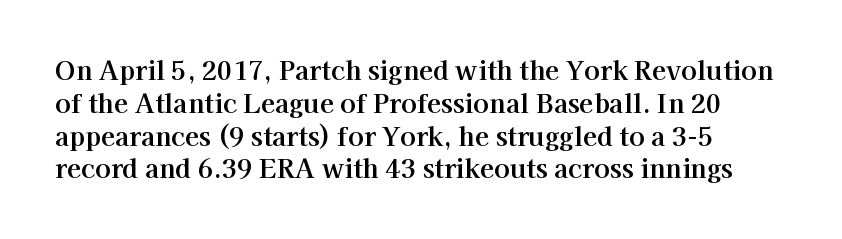
Each new line begins a customary step beneath the previous one. The passage shown is not underscored anywhere. Unlike italic type, these characters show no tilt at all. Casual observation: everything's shoved over to the left.
